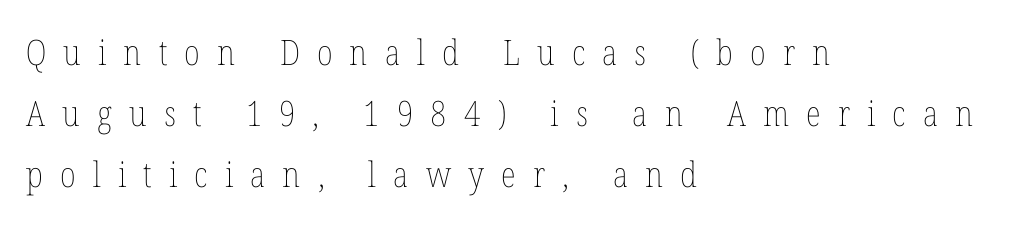
Q: Is the text bold? A: No.
Q: Is the text italic (slanted)? A: No, it is upright.
Q: Is the text underlined? A: No.
Q: How is the paragraph aligned? A: Left-aligned.
Q: Is the spacing between letters normal or unusually wide? A: Unusually wide.
Q: Width (condensed, normal, or wide)? A: Condensed.
Q: Stroke contrast? A: Low.
Q: x-height? A: Medium.
Q: Monospaced? A: No.
